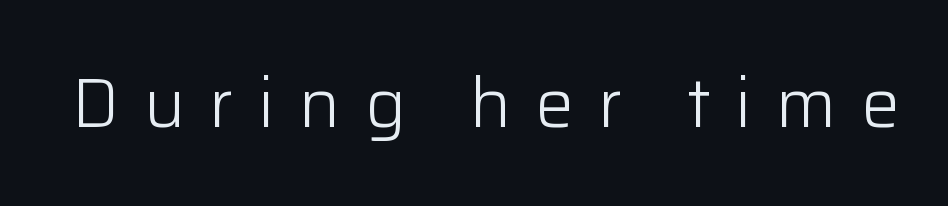
The specimen reads as upright at a glance. What stands out about the letter spacing? Its width — letters are far apart. Lines of text with bare space underneath. Weight: not bold — regular or lighter. Observe the absence of serifs on each vertical stroke in this sample.
